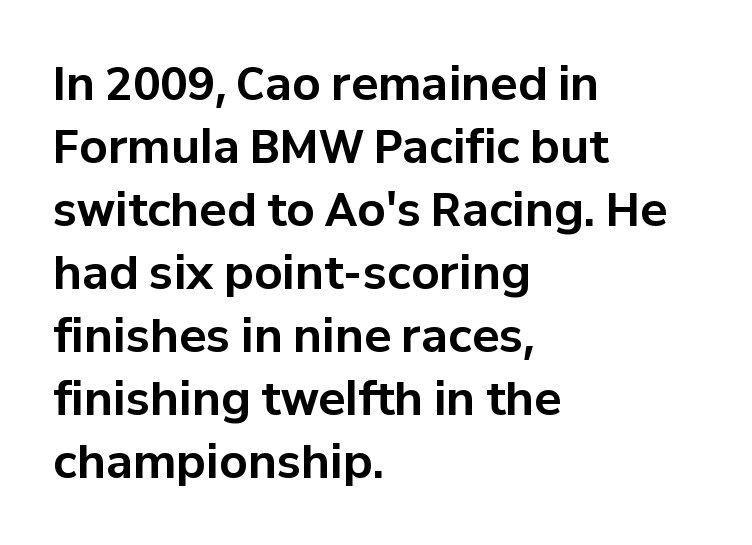
Q: Is the text bold? A: Yes.
Q: Is the text italic (slanted)? A: No, it is upright.
Q: Is the typeface a serif or a sans-serif typeface? A: Sans-serif.
Q: Is the text underlined? A: No.
Q: How is the paragraph aligned? A: Left-aligned.
Q: Is the spacing between letters normal or unusually wide? A: Normal.
Q: Is the spacing between lines tight, normal or loose? A: Normal.
Q: Width (condensed, normal, or wide)? A: Normal.
Q: Stroke contrast? A: Low.
Q: x-height? A: Medium.
Q: Monospaced? A: No.
